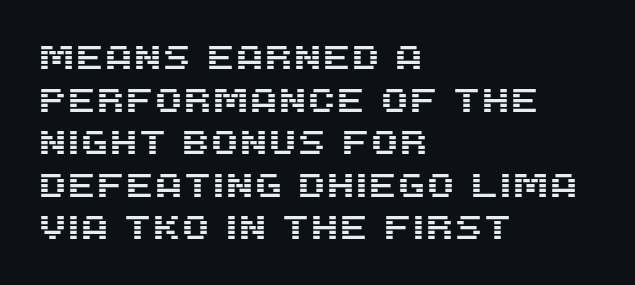
Q: Is the text italic (slanted)? A: No, it is upright.
Q: Is the typeface a serif or a sans-serif typeface? A: Sans-serif.
Q: Is the text underlined? A: No.
Q: How is the paragraph aligned? A: Left-aligned.
Q: Is the spacing between letters normal or unusually wide? A: Normal.
Q: Is the spacing between lines tight, normal or loose? A: Normal.
Q: Width (condensed, normal, or wide)? A: Normal.
Q: Stroke contrast? A: Medium.
Q: x-height? A: Large.
Q: Monospaced? A: No.
